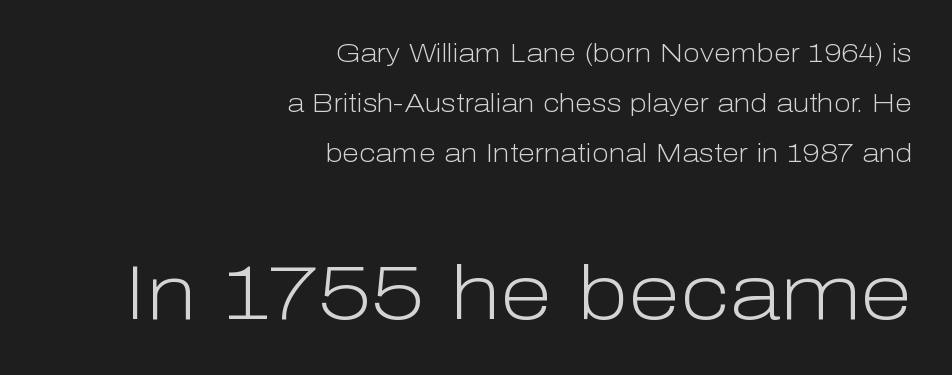
Letter spacing: default. This sample has the flowing, uneven cadence of proportional lettering. Honestly, the rows look like they've been pulled way apart. If you drew a line through each stem, it would be perfectly vertical. The lines are quadded right.
